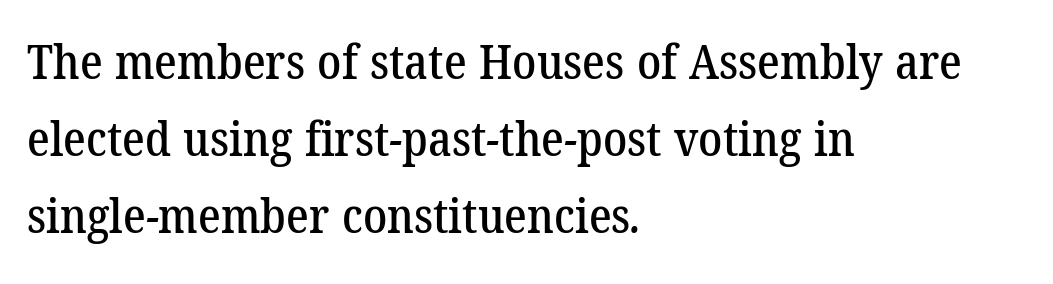
Quick note: interline space is typical. How are the letters spaced? Ordinarily, with no added tracking. A bare baseline throughout the passage. This rendering uses left alignment, leaving the right contour irregular. Each letter keeps its own natural width here, so spacing adapts to shape. Check where the strokes stop: tiny serifs finish them off.
